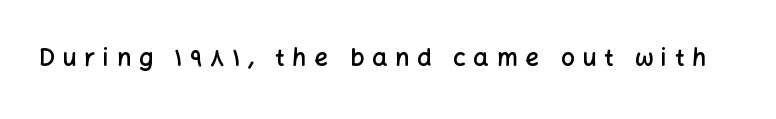
The image shows 24 px text type, upright; set unusually wide letter spacing (+0.33 em), not underlined.
